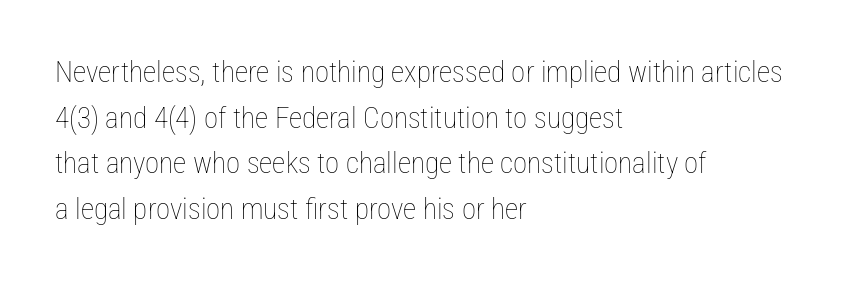
{"italic": "no", "bold": "no", "weight": "thin", "width": "condensed", "stroke_contrast": "low", "x_height": "medium", "monospaced": "no", "underline": "no", "align": "left", "line_spacing": "normal", "line_spacing_ratio": 1.57, "letter_spacing": "normal", "letter_spacing_em": 0.0, "glyph_px": 29}
